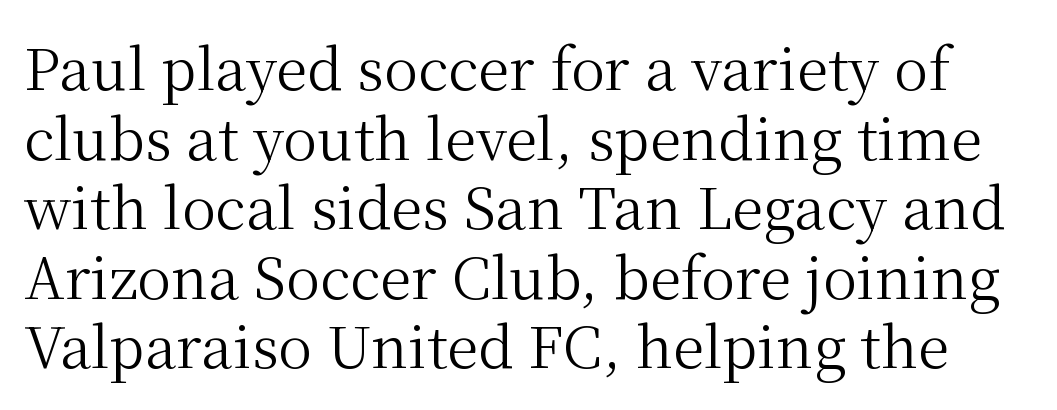
Here the designer chose a conventional face with non-uniform glyph widths. The letterforms sit at book weight or below. Is this a sans? No — the strokes have serifs. Between one letter and the next there's only the usual sliver of space.
